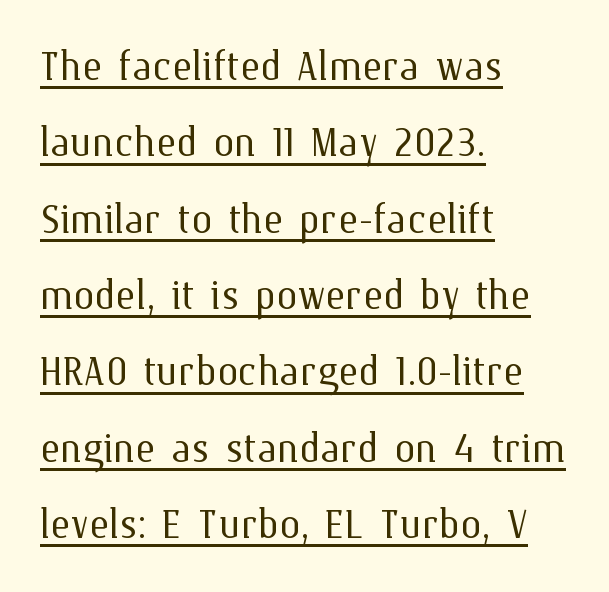
Q: Is the text bold? A: No.
Q: Is the text italic (slanted)? A: No, it is upright.
Q: Is the text underlined? A: Yes.
Q: How is the paragraph aligned? A: Left-aligned.
Q: Is the spacing between letters normal or unusually wide? A: Normal.
Q: Is the spacing between lines tight, normal or loose? A: Normal.
Q: Width (condensed, normal, or wide)? A: Normal.
Q: Stroke contrast? A: Medium.
Q: x-height? A: Medium.
Q: Monospaced? A: No.
